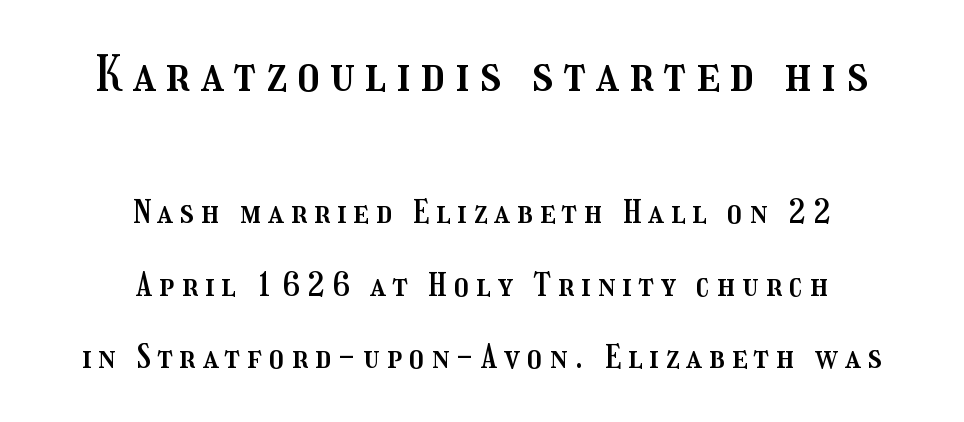
Q: Is the text italic (slanted)? A: No, it is upright.
Q: Is the text underlined? A: No.
Q: How is the paragraph aligned? A: Centered.
Q: Is the spacing between letters normal or unusually wide? A: Unusually wide.
Q: Is the spacing between lines tight, normal or loose? A: Loose.
Q: Which block of text is set in a larger size, the first (top) or the second (bottom)? A: The first (top) one.
Q: Width (condensed, normal, or wide)? A: Condensed.
Q: Stroke contrast? A: Medium.
Q: x-height? A: Medium.
Q: Monospaced? A: No.
